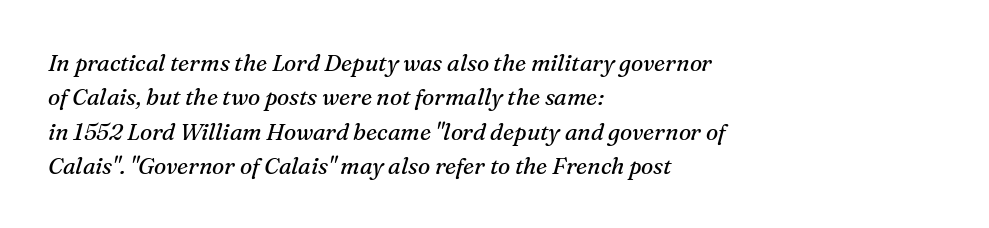
Q: Is the text bold? A: No.
Q: Is the text italic (slanted)? A: Yes, it leans right by about 16 degrees.
Q: Is the text underlined? A: No.
Q: How is the paragraph aligned? A: Left-aligned.
Q: Is the spacing between letters normal or unusually wide? A: Normal.
Q: Is the spacing between lines tight, normal or loose? A: Normal.
